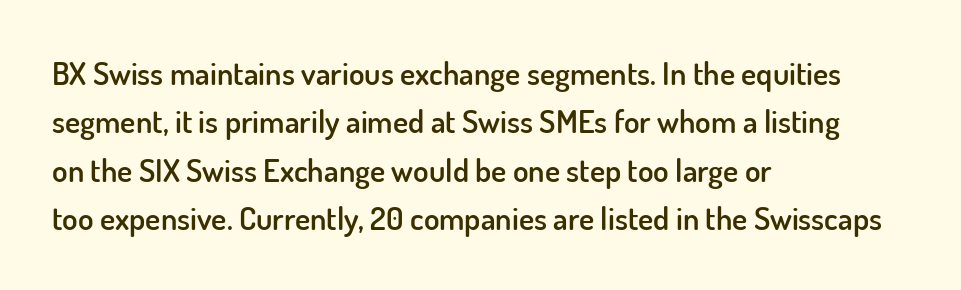
Underline: absent. Leading matches the norm, producing a regular column. Looks like regular typesetting: each glyph gets only the width it needs. Observe the ordinary spacing: letters are neighbours, not strangers.
